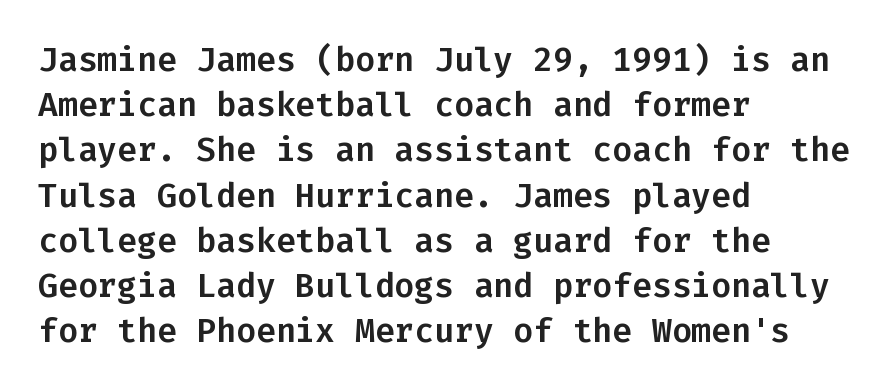
Q: Is the text italic (slanted)? A: No, it is upright.
Q: Is the typeface a serif or a sans-serif typeface? A: Sans-serif.
Q: Is the text underlined? A: No.
Q: How is the paragraph aligned? A: Left-aligned.
Q: Is the spacing between letters normal or unusually wide? A: Normal.
Q: Is the spacing between lines tight, normal or loose? A: Normal.
Q: Width (condensed, normal, or wide)? A: Normal.
Q: Stroke contrast? A: Low.
Q: x-height? A: Medium.
Q: Monospaced? A: Yes.
